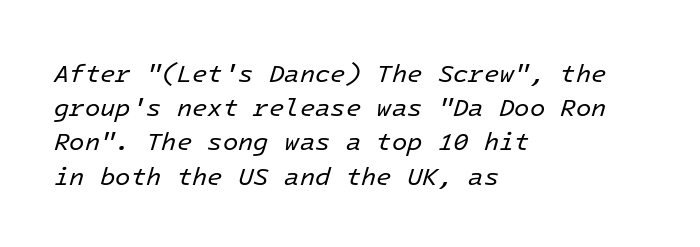
The image shows 25 px text type, italic (leaning right); set left-aligned, normal line spacing (1.37x), normal letter spacing, not underlined.
